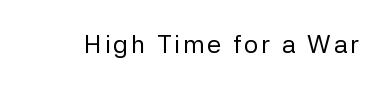
Q: Is the text bold? A: No.
Q: Is the text italic (slanted)? A: No, it is upright.
Q: Is the text underlined? A: No.
